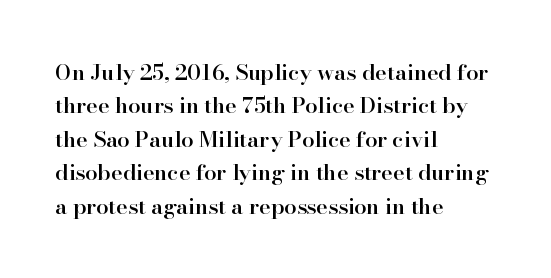
The image shows 22 px text type, upright; set left-aligned, normal line spacing (1.52x), normal letter spacing, not underlined.
